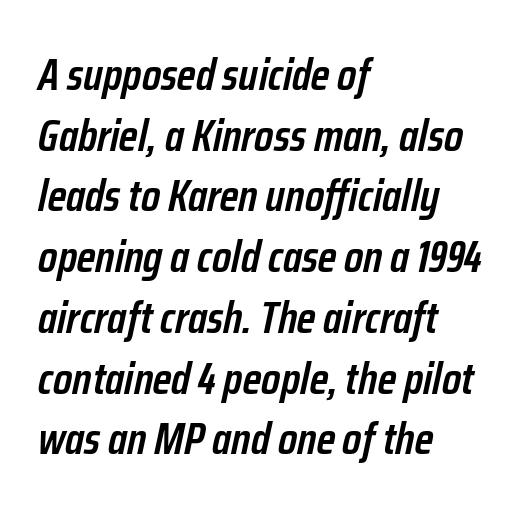
The image shows 45 px semibold, condensed type, italic (leaning right); set left-aligned, normal line spacing (1.35x), normal letter spacing, not underlined; low stroke contrast and a medium x-height.
